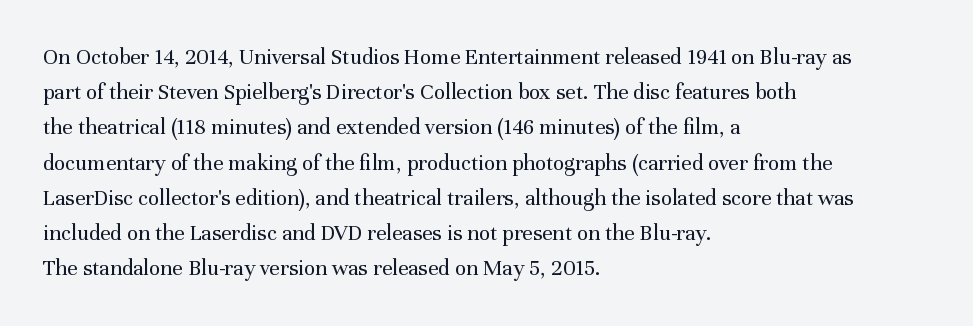
A typesetter would call this leading conventional body-copy spacing. Casual observation: everything's shoved over to the left. Counters stay open thanks to moderate or lighter strokes. The lettering stays uniformly vertical, giving the passage a roman look. No extra tracking has been applied to these lines. The gap between lines stays unmarked.
